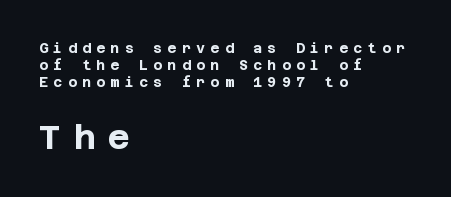
The image shows 34 px bold sans-serif type, upright; set left-aligned, line spacing 1.21x, unusually wide letter spacing (+0.37 em), not underlined; the second (bottom) block is 2.43x larger; low stroke contrast and a large x-height.
